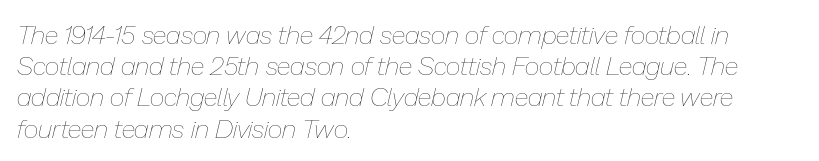
No chunkiness to these letters — they're not bold. Underline: absent. The passage shown leans; its letterforms are oblique. Left-aligned paragraph, ragged on the right. Is the letter spacing exaggerated? No — it looks like the ordinary default.
